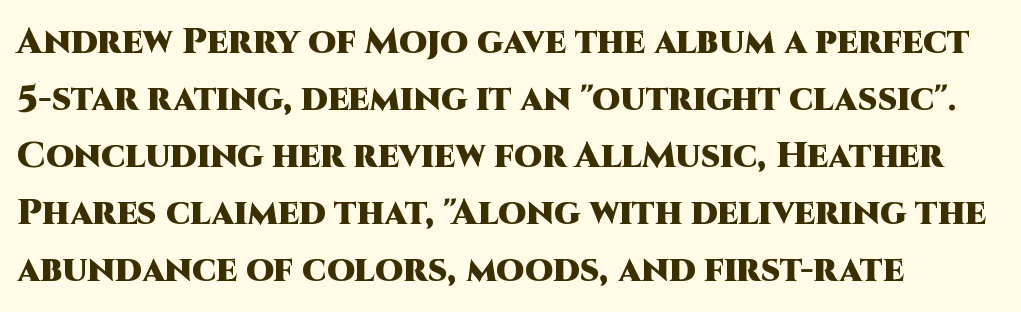
{"serif": "no", "italic": "no", "bold": "yes", "weight": "heavy", "width": "normal", "stroke_contrast": "high", "x_height": "large", "monospaced": "no", "underline": "no", "align": "left", "line_spacing": "normal", "line_spacing_ratio": 1.58, "letter_spacing": "normal", "letter_spacing_em": 0.0, "glyph_px": 36}
